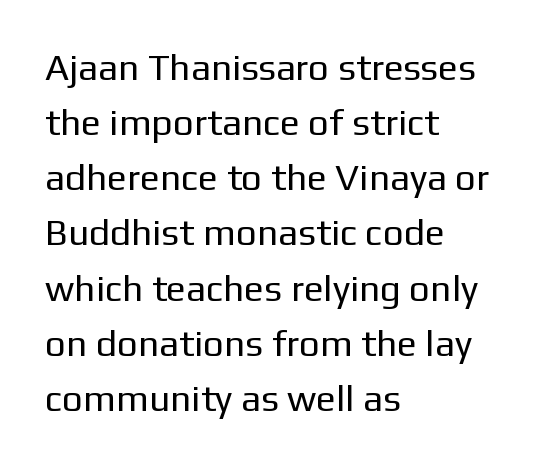
The image shows 37 px regular-weight sans-serif type, upright; set left-aligned, normal line spacing (1.49x), normal letter spacing, not underlined; low stroke contrast and a medium x-height.
